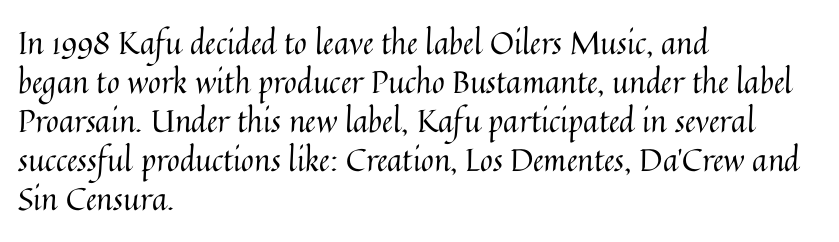
The typeface has the unassuming heft of standard copy or less. This sample has the flowing, uneven cadence of proportional lettering. Typeset ragged right — the left edge is the straight one. The type is set solid horizontally, with unmodified tracking. Check under the words: just untouched page.
